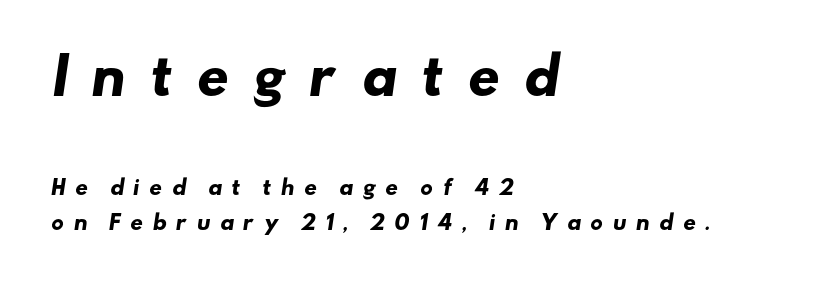
The image shows 50 px heavy, wide sans-serif type; set left-aligned, line spacing 1.75x, unusually wide letter spacing (+0.45 em), not underlined; the first (top) block is 2.5x larger; low stroke contrast and a small x-height.
